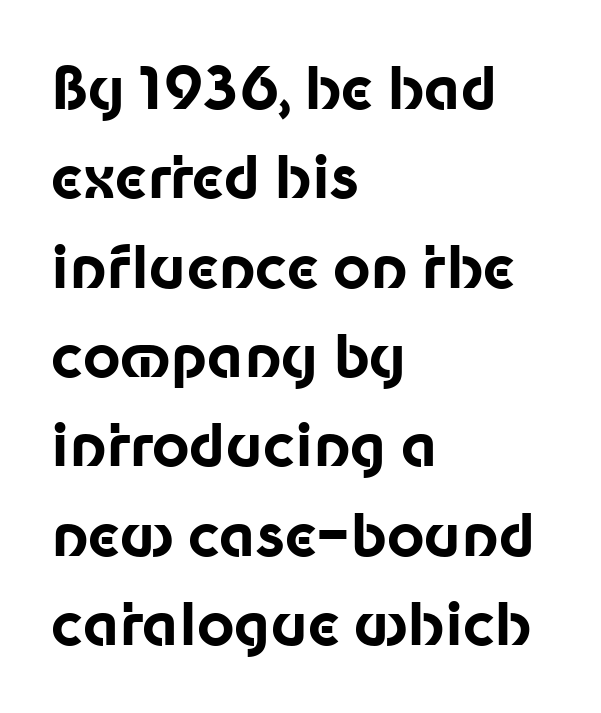
Q: Is the text bold? A: Yes.
Q: Is the text italic (slanted)? A: No, it is upright.
Q: Is the typeface a serif or a sans-serif typeface? A: Sans-serif.
Q: Is the text underlined? A: No.
Q: How is the paragraph aligned? A: Left-aligned.
Q: Is the spacing between letters normal or unusually wide? A: Normal.
Q: Is the spacing between lines tight, normal or loose? A: Normal.
Q: Width (condensed, normal, or wide)? A: Normal.
Q: Stroke contrast? A: Low.
Q: x-height? A: Medium.
Q: Monospaced? A: No.
